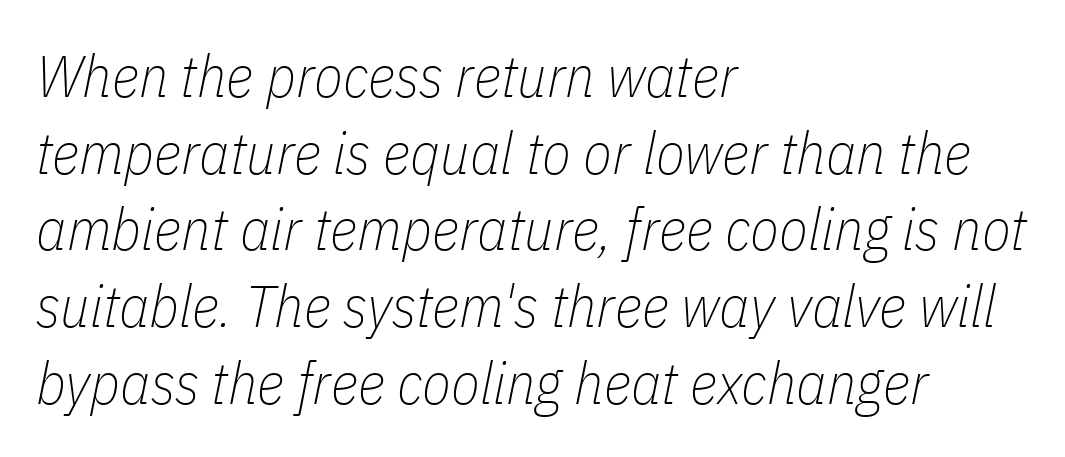
The image shows 59 px thin, condensed type, italic (leaning right); set left-aligned, normal line spacing (1.3x), normal letter spacing, not underlined; low stroke contrast and a medium x-height.
